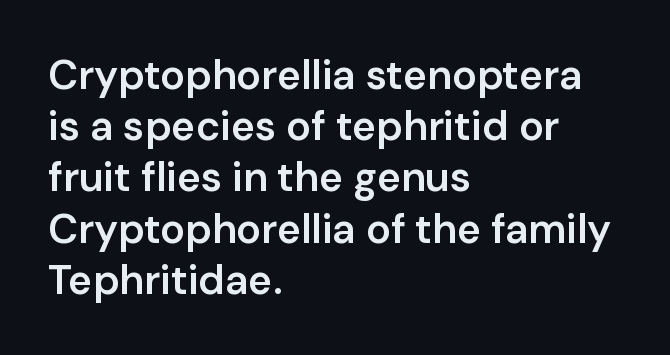
The image shows 41 px semibold sans-serif type, upright; set left-aligned, normal line spacing (1.25x), normal letter spacing, not underlined; low stroke contrast and a medium x-height.
